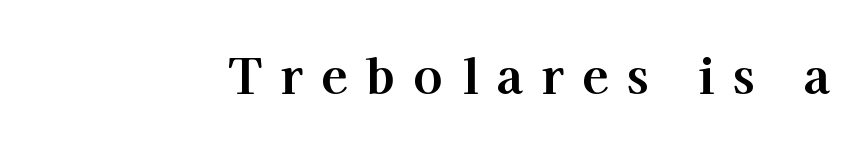
The image shows 48 px bold serif type, upright; set unusually wide letter spacing (+0.39 em), not underlined; high stroke contrast and a medium x-height.
